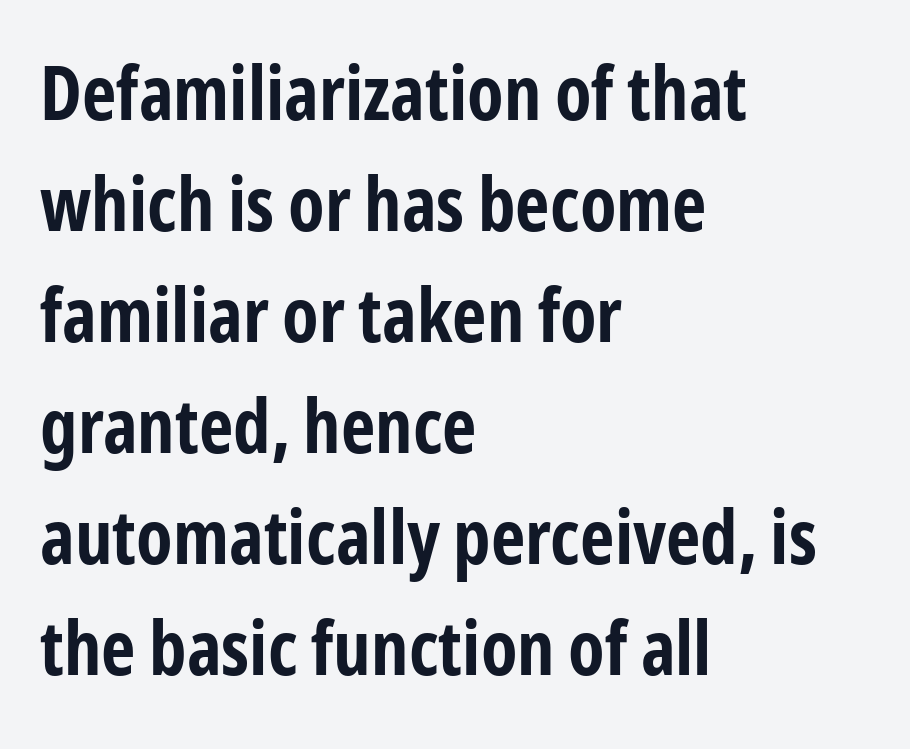
{"serif": "no", "italic": "no", "bold": "yes", "weight": "bold", "width": "condensed", "stroke_contrast": "low", "x_height": "medium", "monospaced": "no", "underline": "no", "align": "left", "line_spacing": "normal", "line_spacing_ratio": 1.48, "letter_spacing": "normal", "letter_spacing_em": 0.0, "glyph_px": 75}
